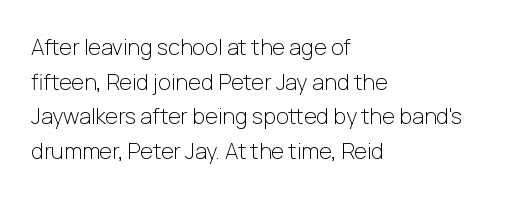
Q: Is the text bold? A: No.
Q: Is the text italic (slanted)? A: No, it is upright.
Q: Is the text underlined? A: No.
Q: How is the paragraph aligned? A: Left-aligned.
Q: Is the spacing between letters normal or unusually wide? A: Normal.
Q: Is the spacing between lines tight, normal or loose? A: Normal.
